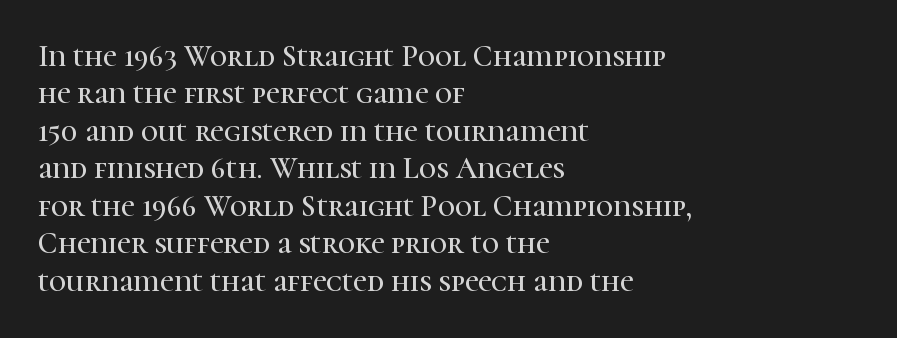
{"serif": "yes", "italic": "no", "width": "normal", "stroke_contrast": "high", "x_height": "medium", "monospaced": "no", "underline": "no", "align": "left", "line_spacing": "normal", "line_spacing_ratio": 1.25, "letter_spacing": "normal", "letter_spacing_em": 0.0, "glyph_px": 30}
